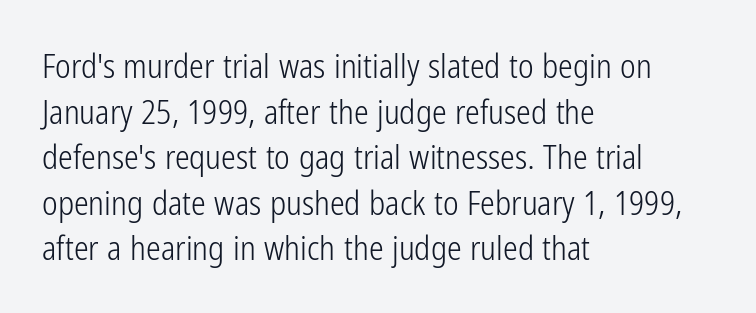
Stems and bowls with no extra thickness — not bold. Observe the absence of serifs on each vertical stroke in this sample. The foot of each line stays bare and open. In terms of letterspacing, this is plain default setting. The passage shown stacks its lines at a standard gap.
